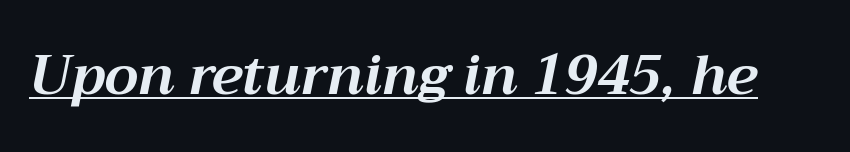
This sample has the flowing, uneven cadence of proportional lettering. Students, note that the glyphs here touch the page at normal intervals. The axis of the letterforms is tilted away from vertical. Is there an underline? Yes — a line sits under the letters.
